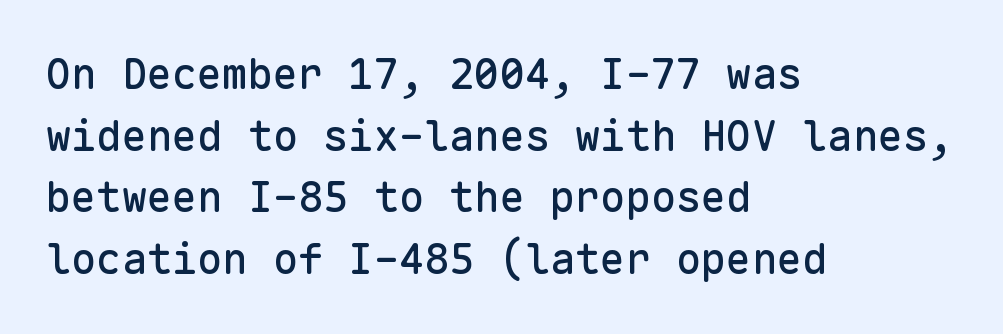
{"serif": "no", "italic": "no", "width": "normal", "stroke_contrast": "low", "x_height": "medium", "monospaced": "yes", "underline": "no", "align": "left", "line_spacing": "normal", "line_spacing_ratio": 1.47, "letter_spacing": "normal", "letter_spacing_em": 0.0, "glyph_px": 42}
